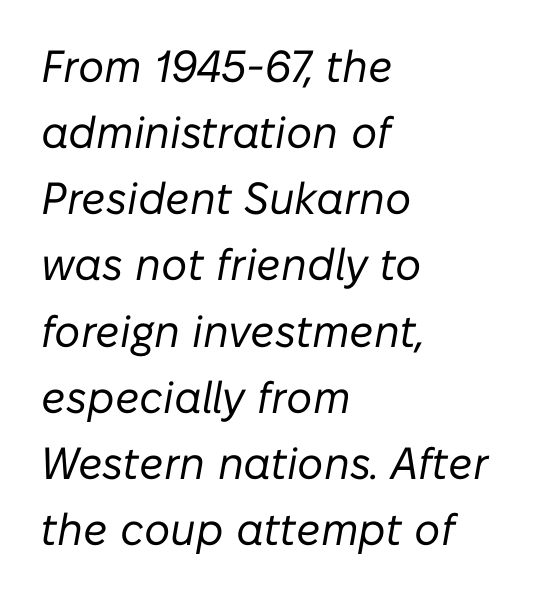
The image shows 45 px regular-weight type, italic (leaning right); set left-aligned, normal line spacing (1.47x), normal letter spacing, not underlined; low stroke contrast and a medium x-height.
